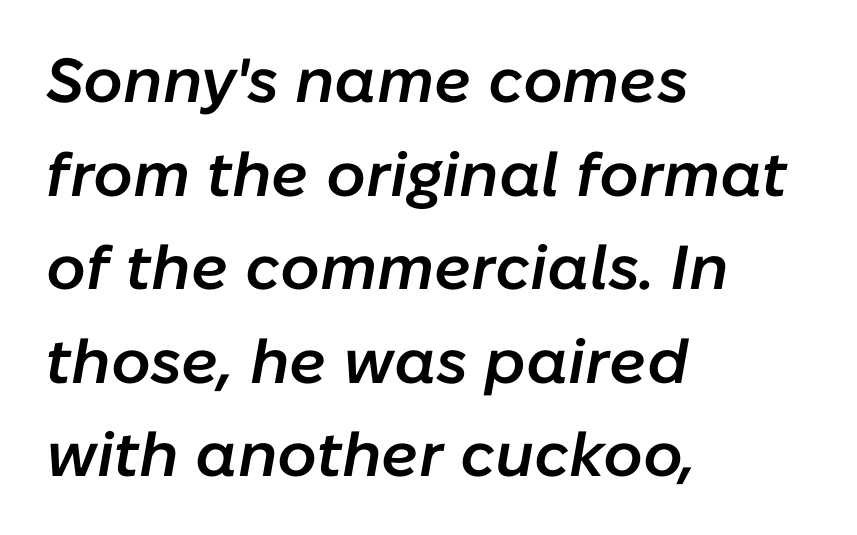
The image shows 62 px semibold type, italic (leaning right); set left-aligned, normal line spacing (1.51x), normal letter spacing, not underlined; low stroke contrast and a medium x-height.
